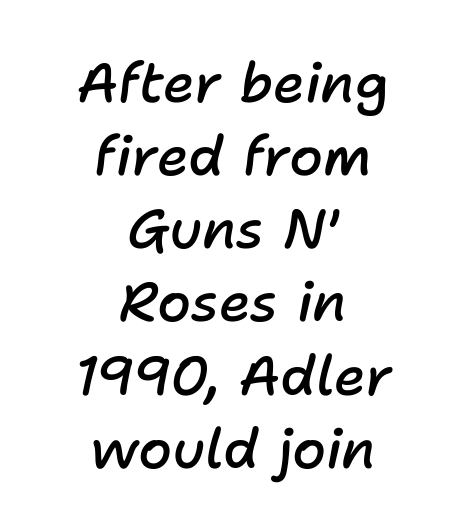
{"italic": "yes", "lean": "right", "slant_degrees": 11, "bold": "semi", "weight": "semibold", "width": "normal", "stroke_contrast": "low", "x_height": "medium", "monospaced": "no", "underline": "no", "align": "center", "line_spacing": "normal", "line_spacing_ratio": 1.33, "letter_spacing": "normal", "letter_spacing_em": 0.0, "glyph_px": 55}
